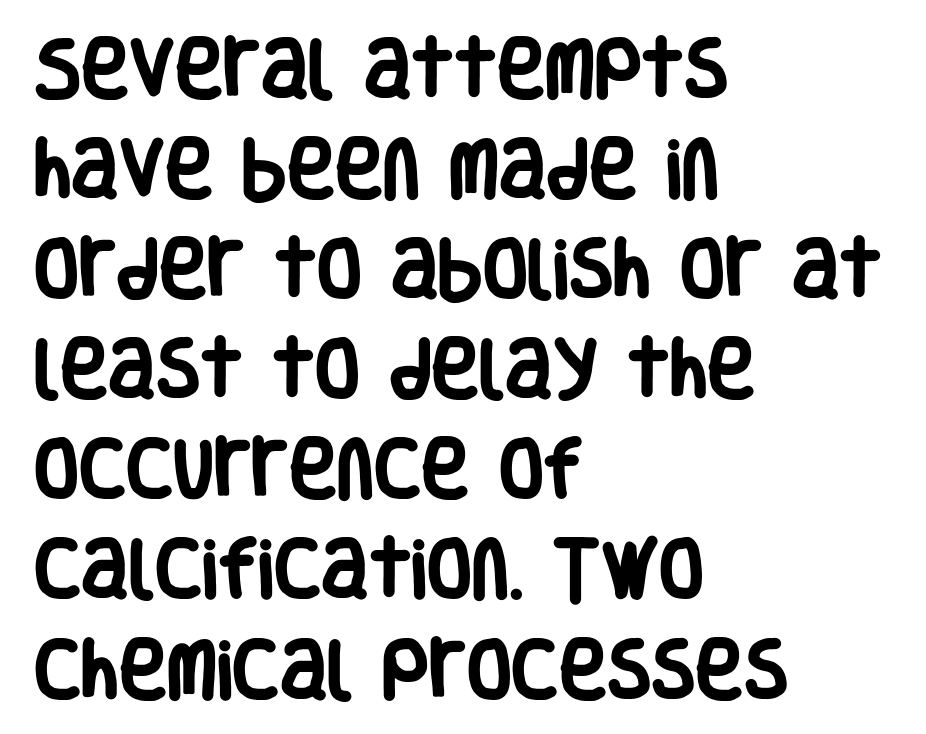
Q: Is the text bold? A: Yes.
Q: Is the text italic (slanted)? A: No, it is upright.
Q: Is the typeface a serif or a sans-serif typeface? A: Sans-serif.
Q: Is the text underlined? A: No.
Q: How is the paragraph aligned? A: Left-aligned.
Q: Is the spacing between letters normal or unusually wide? A: Normal.
Q: Is the spacing between lines tight, normal or loose? A: Normal.
Q: Width (condensed, normal, or wide)? A: Condensed.
Q: Stroke contrast? A: Low.
Q: x-height? A: Large.
Q: Monospaced? A: No.
